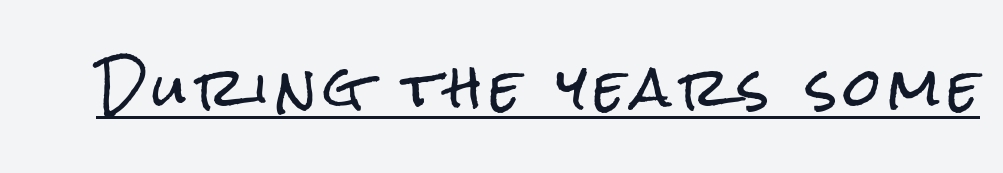
Q: Is the text italic (slanted)? A: No, it is upright.
Q: Is the typeface a serif or a sans-serif typeface? A: Sans-serif.
Q: Is the text underlined? A: Yes.
Q: Width (condensed, normal, or wide)? A: Condensed.
Q: Stroke contrast? A: Low.
Q: x-height? A: Medium.
Q: Monospaced? A: No.
